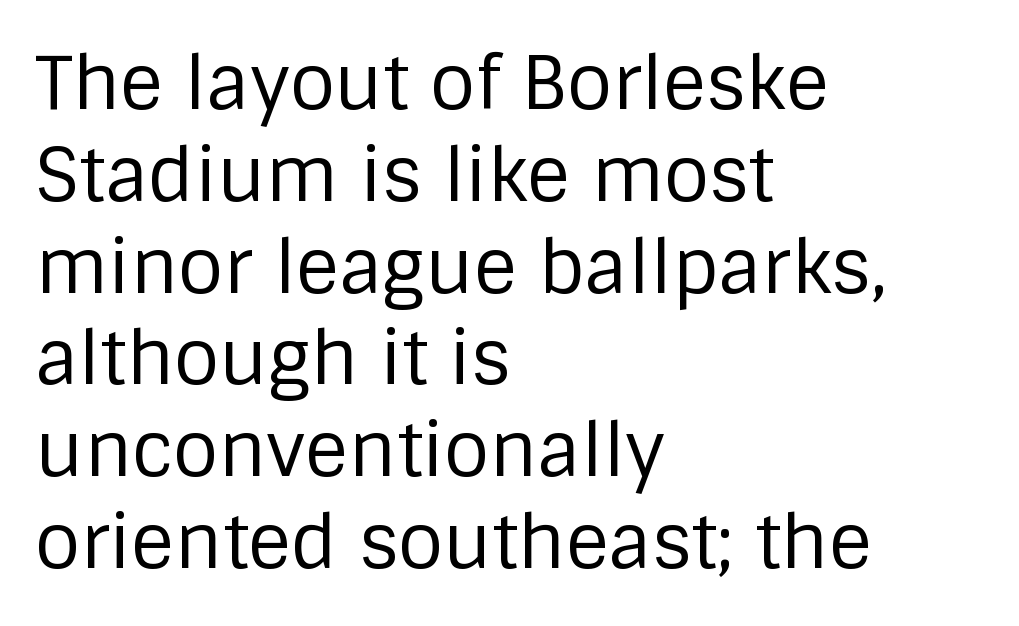
The image shows 74 px regular-weight sans-serif type, upright; set left-aligned, line spacing 1.24x, normal letter spacing, not underlined; low stroke contrast and a large x-height.
